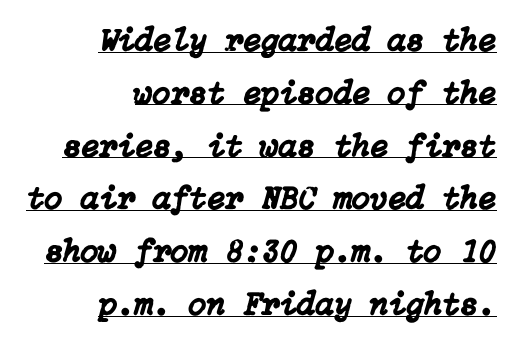
{"italic": "yes", "lean": "right", "slant_degrees": 15, "width": "normal", "stroke_contrast": "low", "x_height": "medium", "underline": "yes", "align": "right", "line_spacing": "normal", "line_spacing_ratio": 1.6, "letter_spacing": "normal", "letter_spacing_em": 0.0, "glyph_px": 33}
